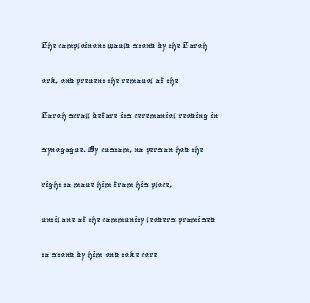
Q: Is the text underlined? A: No.
Q: How is the paragraph aligned? A: Left-aligned.
Q: Is the spacing between letters normal or unusually wide? A: Normal.
Q: Is the spacing between lines tight, normal or loose? A: Normal.
